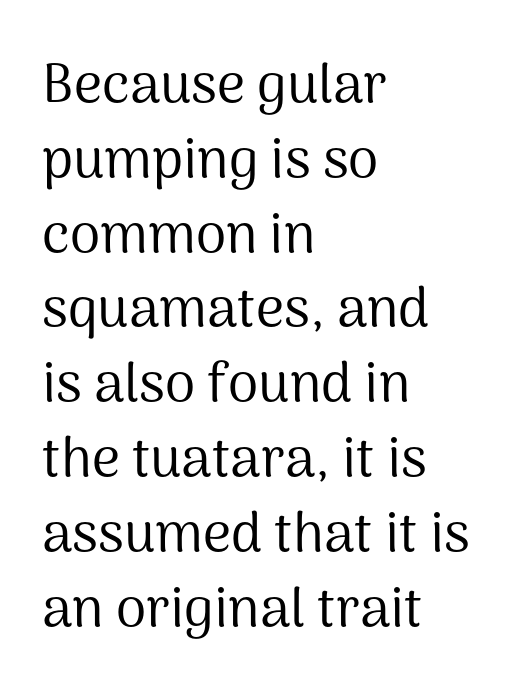
Examine the stroke ends and you'll find no serifs. Italic? Not at all — the glyphs are vertical. How would I describe the line gaps? Plain and ordinary. The zone under the glyphs is completely vacant.
